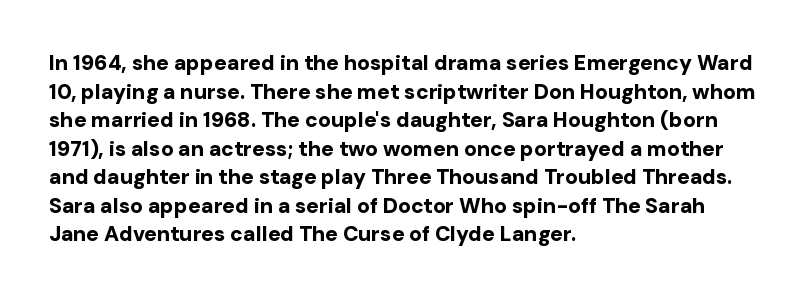
The image shows 21 px bold type, upright; set left-aligned, normal line spacing (1.36x), normal letter spacing, not underlined.
